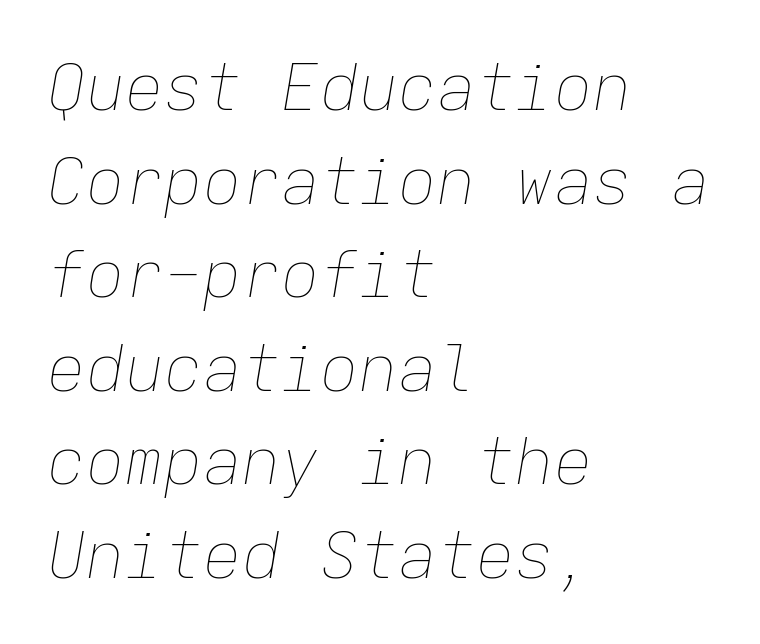
The image shows 65 px thin type, italic (leaning right), monospaced; set left-aligned, normal line spacing (1.44x), normal letter spacing, not underlined; low stroke contrast and a medium x-height.
